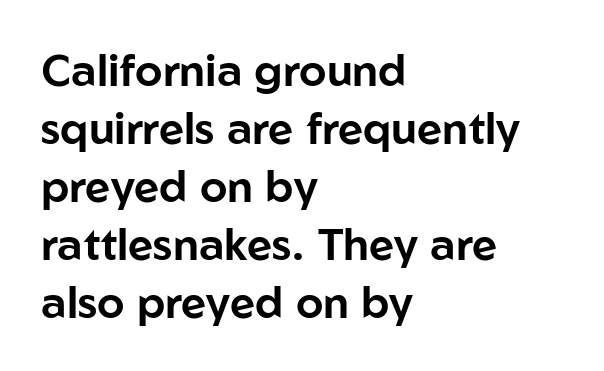
{"serif": "no", "italic": "no", "width": "normal", "stroke_contrast": "low", "x_height": "medium", "monospaced": "no", "underline": "no", "align": "left", "line_spacing": "normal", "line_spacing_ratio": 1.32, "letter_spacing": "normal", "letter_spacing_em": 0.0, "glyph_px": 44}
